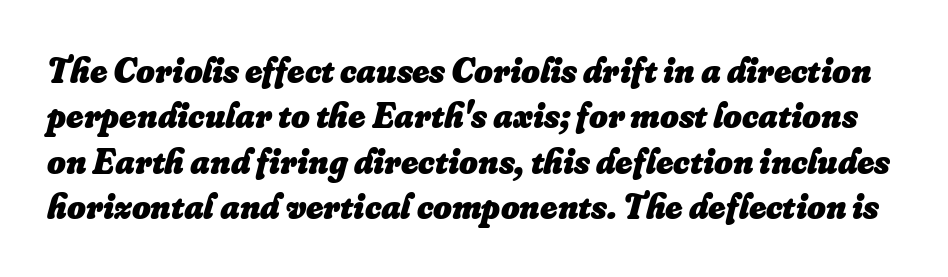
The image shows 36 px heavy type, italic (leaning right); set normal line spacing (1.26x), normal letter spacing, not underlined; low stroke contrast and a small x-height.
